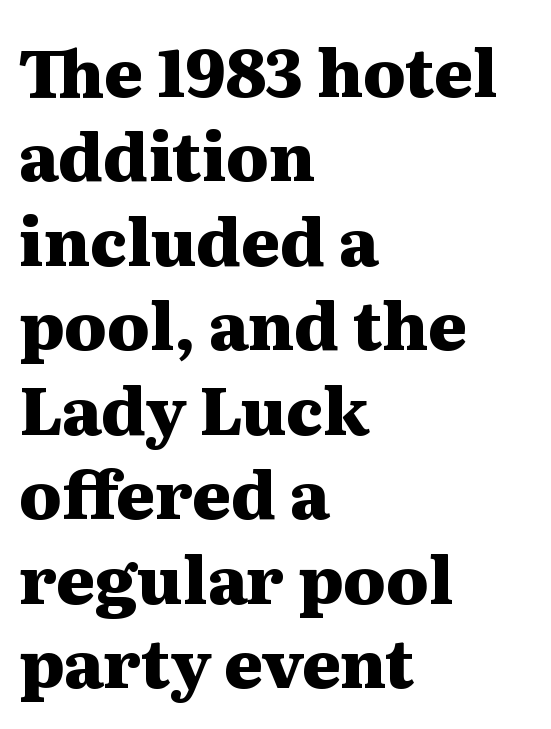
Q: Is the text bold? A: Yes.
Q: Is the text italic (slanted)? A: No, it is upright.
Q: Is the typeface a serif or a sans-serif typeface? A: Serif.
Q: Is the text underlined? A: No.
Q: How is the paragraph aligned? A: Left-aligned.
Q: Is the spacing between letters normal or unusually wide? A: Normal.
Q: Is the spacing between lines tight, normal or loose? A: Normal.
Q: Width (condensed, normal, or wide)? A: Wide.
Q: Stroke contrast? A: Medium.
Q: x-height? A: Medium.
Q: Monospaced? A: No.
